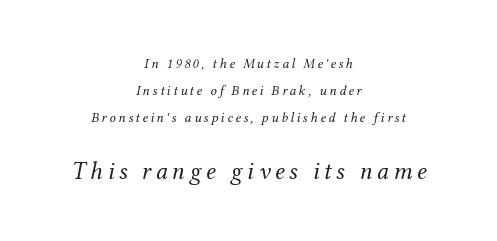
Typesetter's note — lower block bumped up in size, upper block left smaller. Does the copy run flush right? No — it is centered line by line. Summary of weight: not heavy and not bold. A great deal of white space separates one row of letters from the next. Descenders are the only things crossing below the line. Tall strokes in this sample are angled rather than plumb.
